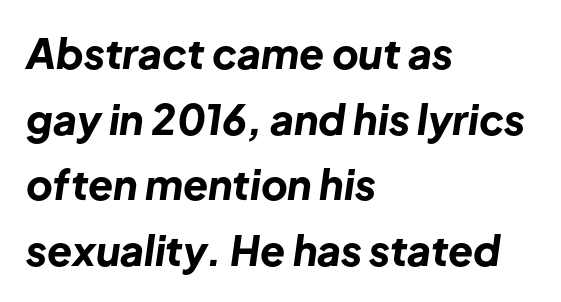
Q: Is the text bold? A: Yes.
Q: Is the text italic (slanted)? A: Yes, it leans right by about 8 degrees.
Q: Is the text underlined? A: No.
Q: How is the paragraph aligned? A: Left-aligned.
Q: Is the spacing between letters normal or unusually wide? A: Normal.
Q: Is the spacing between lines tight, normal or loose? A: Normal.
Q: Width (condensed, normal, or wide)? A: Normal.
Q: Stroke contrast? A: Low.
Q: x-height? A: Medium.
Q: Monospaced? A: No.
